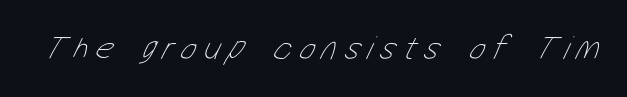
Q: Is the text bold? A: No.
Q: Is the text underlined? A: No.
Q: Is the spacing between letters normal or unusually wide? A: Unusually wide.
Q: Width (condensed, normal, or wide)? A: Condensed.
Q: Stroke contrast? A: Low.
Q: x-height? A: Medium.
Q: Monospaced? A: No.
